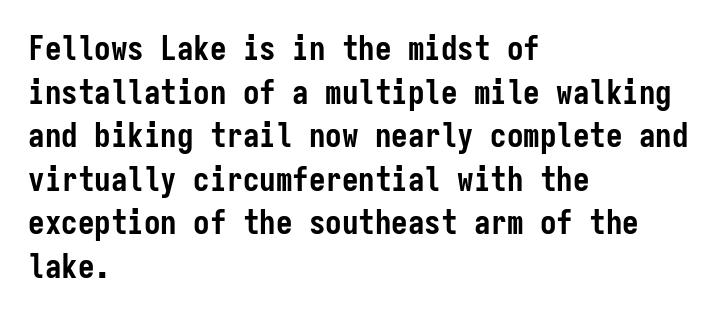
{"serif": "no", "italic": "no", "bold": "yes", "weight": "semibold", "width": "condensed", "stroke_contrast": "low", "x_height": "medium", "monospaced": "yes", "underline": "no", "align": "left", "line_spacing": "normal", "line_spacing_ratio": 1.32, "letter_spacing": "normal", "letter_spacing_em": 0.0, "glyph_px": 33}
